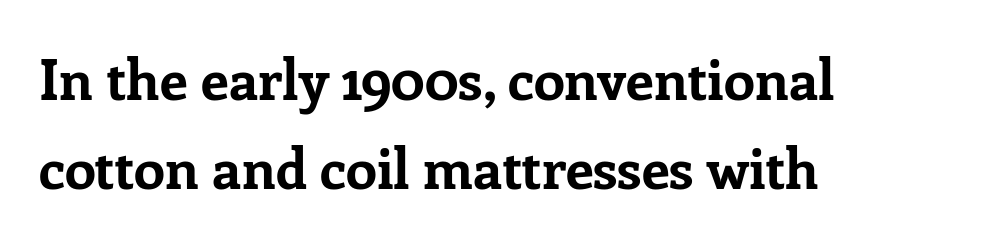
The image shows 56 px bold serif type, upright; set left-aligned, normal line spacing (1.59x), normal letter spacing, not underlined; low stroke contrast and a medium x-height.
